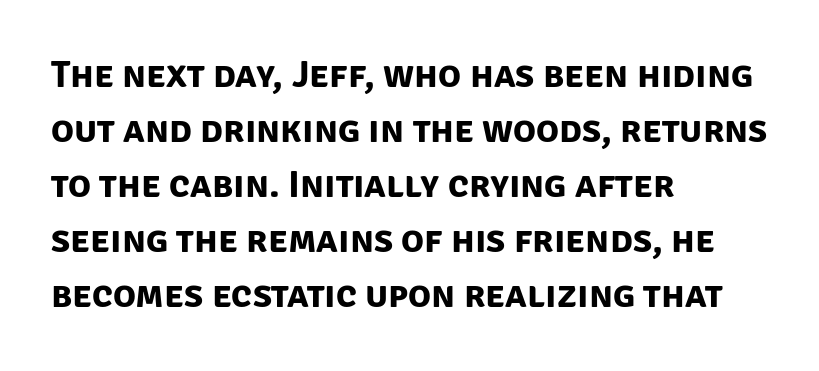
The text block is weighted toward the left margin, trailing off unevenly rightward. Has an underline been added? It has not. This is sans-serif lettering, the kind often seen on screens and signage. Typographic density is high because the face is bold.
